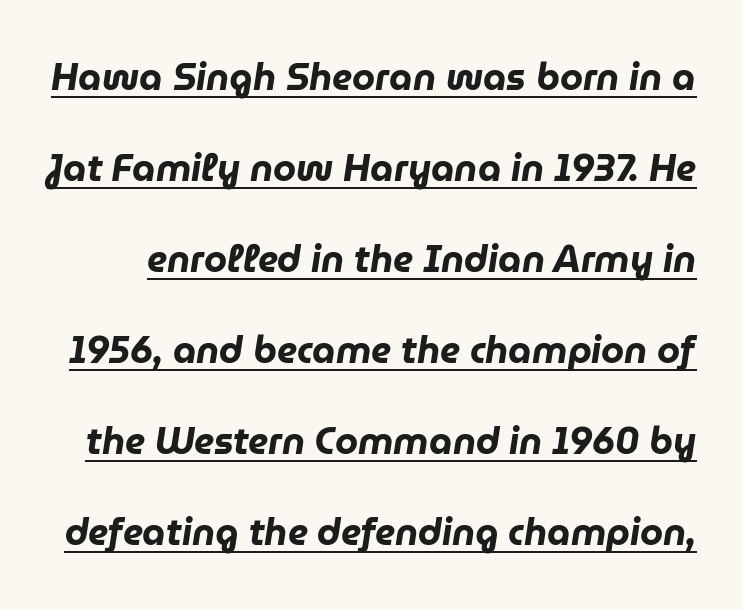
The image shows 37 px heavy type, italic (leaning right); set loose line spacing (2.46x), normal letter spacing, underlined; low stroke contrast and a medium x-height.
